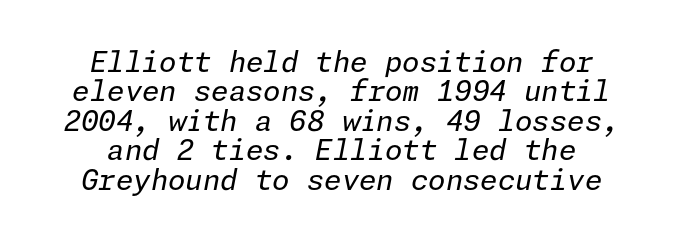
Q: Is the text bold? A: No.
Q: Is the text italic (slanted)? A: Yes, it leans right by about 11 degrees.
Q: Is the text underlined? A: No.
Q: How is the paragraph aligned? A: Centered.
Q: Is the spacing between letters normal or unusually wide? A: Normal.
Q: Is the spacing between lines tight, normal or loose? A: Tight.
Q: Width (condensed, normal, or wide)? A: Normal.
Q: Stroke contrast? A: Low.
Q: x-height? A: Medium.
